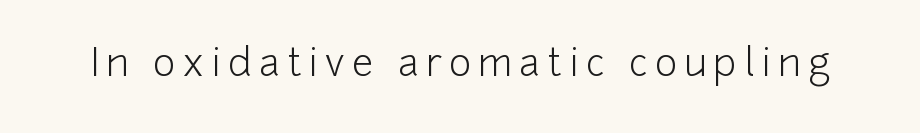
Q: Is the text bold? A: No.
Q: Is the text italic (slanted)? A: No, it is upright.
Q: Is the typeface a serif or a sans-serif typeface? A: Sans-serif.
Q: Is the text underlined? A: No.
Q: Width (condensed, normal, or wide)? A: Normal.
Q: Stroke contrast? A: Low.
Q: x-height? A: Medium.
Q: Monospaced? A: No.
